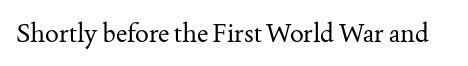
Q: Is the text bold? A: No.
Q: Is the text italic (slanted)? A: No, it is upright.
Q: Is the text underlined? A: No.
Q: Is the spacing between letters normal or unusually wide? A: Normal.
